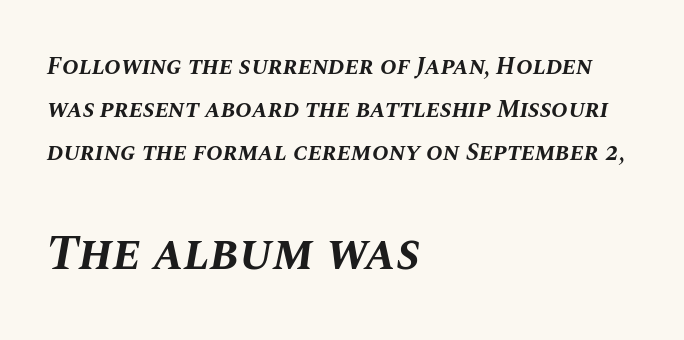
Q: Is the text bold? A: Yes.
Q: Is the text italic (slanted)? A: Yes, it leans right by about 10 degrees.
Q: Is the text underlined? A: No.
Q: How is the paragraph aligned? A: Left-aligned.
Q: Is the spacing between letters normal or unusually wide? A: Normal.
Q: Which block of text is set in a larger size, the first (top) or the second (bottom)? A: The second (bottom) one.
Q: Width (condensed, normal, or wide)? A: Normal.
Q: Stroke contrast? A: Medium.
Q: x-height? A: Large.
Q: Monospaced? A: No.
